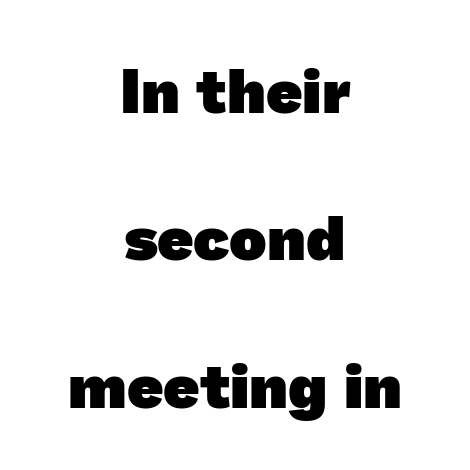
Q: Is the text bold? A: Yes.
Q: Is the typeface a serif or a sans-serif typeface? A: Sans-serif.
Q: Is the text underlined? A: No.
Q: How is the paragraph aligned? A: Centered.
Q: Is the spacing between letters normal or unusually wide? A: Normal.
Q: Is the spacing between lines tight, normal or loose? A: Loose.
Q: Width (condensed, normal, or wide)? A: Normal.
Q: Stroke contrast? A: Low.
Q: x-height? A: Medium.
Q: Monospaced? A: No.
